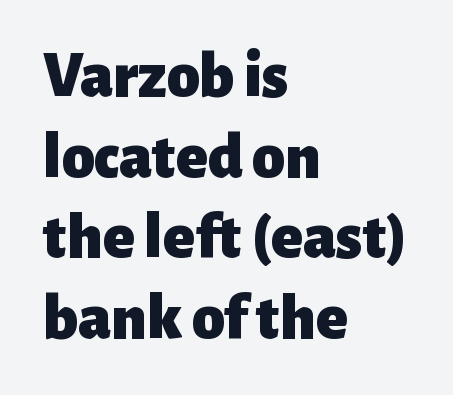
Lines of text with bare space underneath. Is this a fixed-width face? No — the glyphs have proportional, varying widths. One-word summary of the alignment: left. The letterforms sit shoulder to shoulder at normal distance.
